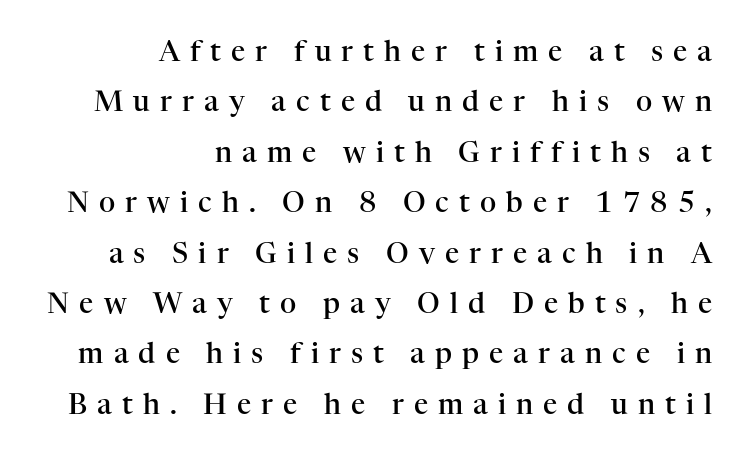
Italic? Not at all — the glyphs are vertical. The strip under each line holds only bare page. Spacing verdict: proportional, widths tailored to each character. Yep, those are serifs on the letters. Horizontally, the lines are justified to the trailing edge only.
